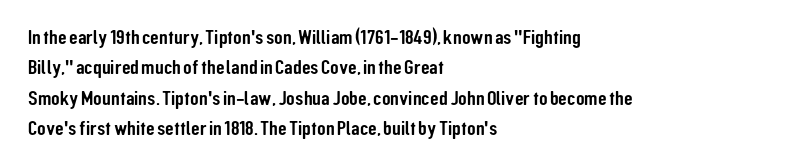
The image shows 20 px text type, upright; set left-aligned, normal line spacing (1.52x), normal letter spacing, not underlined.
